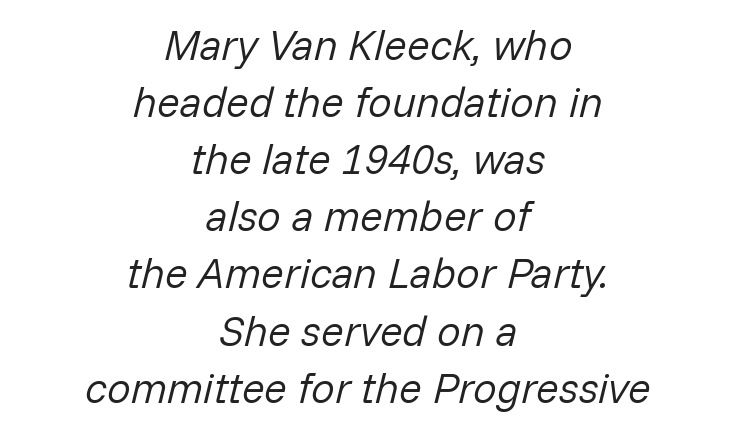
Q: Is the text bold? A: No.
Q: Is the text italic (slanted)? A: Yes, it leans right by about 14 degrees.
Q: Is the text underlined? A: No.
Q: How is the paragraph aligned? A: Centered.
Q: Is the spacing between letters normal or unusually wide? A: Normal.
Q: Is the spacing between lines tight, normal or loose? A: Normal.
Q: Width (condensed, normal, or wide)? A: Normal.
Q: Stroke contrast? A: Low.
Q: x-height? A: Medium.
Q: Monospaced? A: No.
